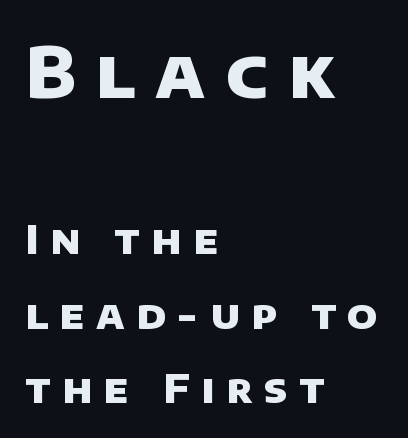
The space directly below the letters is spotless. You'd pick this weight for a headline — it's a proper bold. The more generous point size was reserved for the upper chunk. Looks like regular typesetting: each glyph gets only the width it needs. This sample uses a sans-serif face. The text block is weighted toward the left margin, trailing off unevenly rightward.
